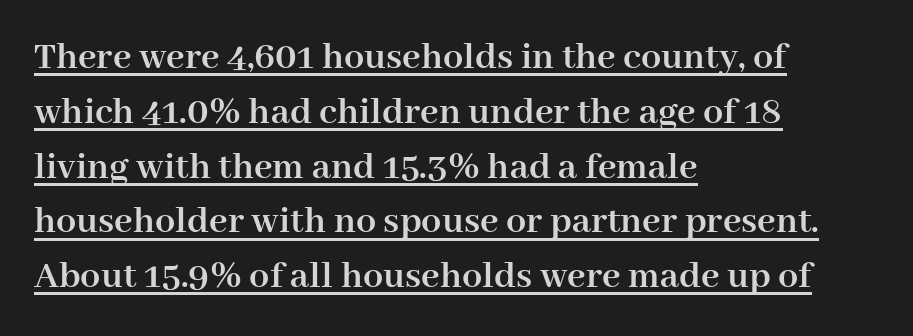
The image shows 40 px semibold serif type, upright; set left-aligned, normal line spacing (1.37x), normal letter spacing, underlined; high stroke contrast and a medium x-height.
